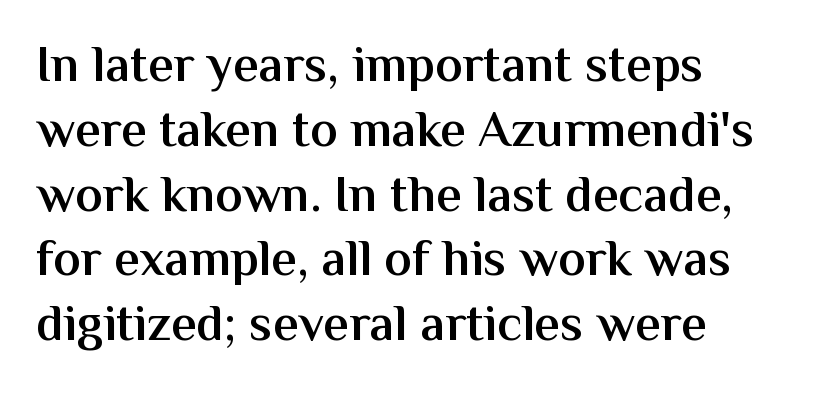
{"serif": "no", "italic": "no", "bold": "semi", "weight": "semibold", "width": "normal", "stroke_contrast": "medium", "x_height": "medium", "monospaced": "no", "underline": "no", "align": "left", "line_spacing": "normal", "line_spacing_ratio": 1.27, "letter_spacing": "normal", "letter_spacing_em": 0.0, "glyph_px": 51}
